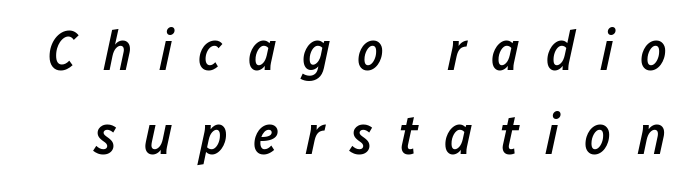
{"italic": "yes", "lean": "right", "slant_degrees": 12, "bold": "semi", "weight": "semibold", "width": "condensed", "stroke_contrast": "low", "x_height": "medium", "monospaced": "no", "underline": "no", "line_spacing": "normal", "line_spacing_ratio": 1.48, "letter_spacing": "wide", "letter_spacing_em": 0.45, "glyph_px": 57}
